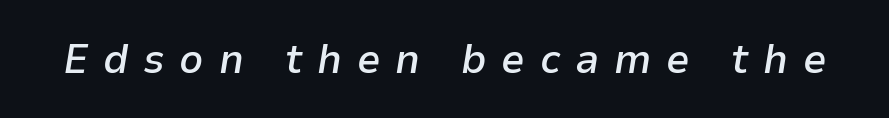
Q: Is the text bold? A: Semi-bold.
Q: Is the text italic (slanted)? A: Yes, it leans right by about 9 degrees.
Q: Is the text underlined? A: No.
Q: Is the spacing between letters normal or unusually wide? A: Unusually wide.
Q: Width (condensed, normal, or wide)? A: Normal.
Q: Stroke contrast? A: Low.
Q: x-height? A: Medium.
Q: Monospaced? A: No.
